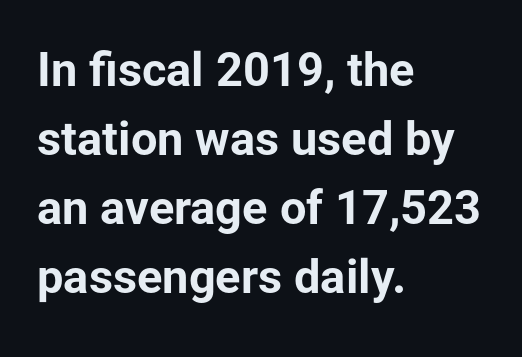
Q: Is the text bold? A: Yes.
Q: Is the text italic (slanted)? A: No, it is upright.
Q: Is the typeface a serif or a sans-serif typeface? A: Sans-serif.
Q: Is the text underlined? A: No.
Q: How is the paragraph aligned? A: Left-aligned.
Q: Is the spacing between letters normal or unusually wide? A: Normal.
Q: Is the spacing between lines tight, normal or loose? A: Normal.
Q: Width (condensed, normal, or wide)? A: Normal.
Q: Stroke contrast? A: Low.
Q: x-height? A: Medium.
Q: Monospaced? A: No.
